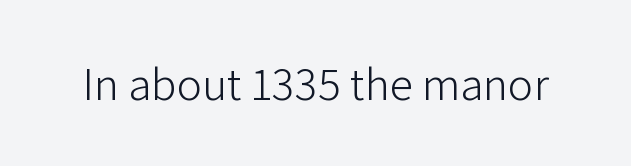
The image shows 47 px light sans-serif type, upright; set normal letter spacing, not underlined; low stroke contrast and a medium x-height.
